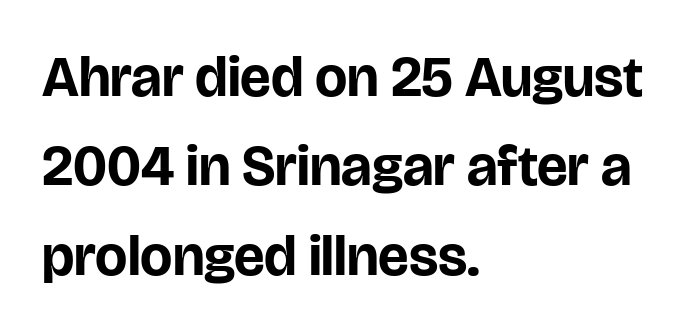
Q: Is the text bold? A: Yes.
Q: Is the text italic (slanted)? A: No, it is upright.
Q: Is the typeface a serif or a sans-serif typeface? A: Sans-serif.
Q: Is the text underlined? A: No.
Q: How is the paragraph aligned? A: Left-aligned.
Q: Is the spacing between letters normal or unusually wide? A: Normal.
Q: Is the spacing between lines tight, normal or loose? A: Normal.
Q: Width (condensed, normal, or wide)? A: Normal.
Q: Stroke contrast? A: Low.
Q: x-height? A: Large.
Q: Monospaced? A: No.
